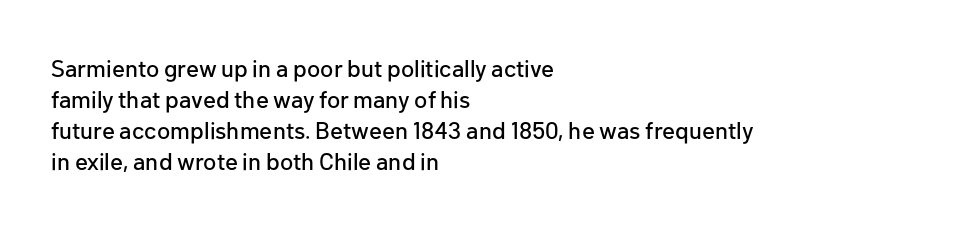
The rag falls on the right side of this text block. How would I describe the line gaps? Plain and ordinary. Ordinary non-slanted type is in use. The gaps between neighbouring characters are ordinary and unremarkable.
